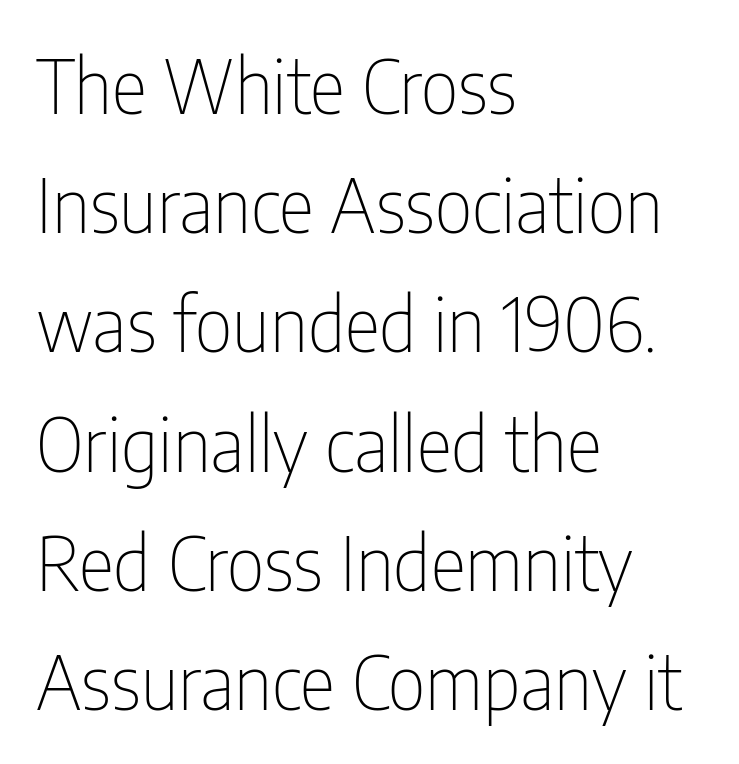
The image shows 75 px thin, condensed sans-serif type, upright; set left-aligned, normal line spacing (1.59x), normal letter spacing, not underlined; low stroke contrast and a medium x-height.
